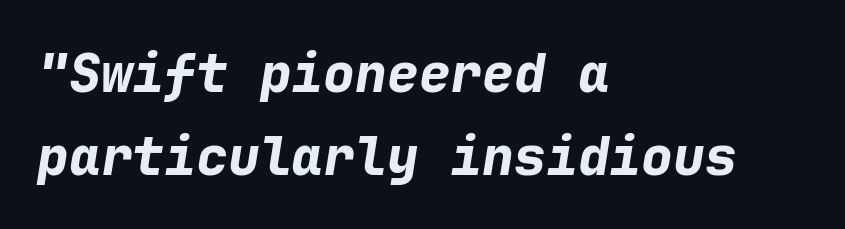
Q: Is the text bold? A: Yes.
Q: Is the text italic (slanted)? A: Yes, it leans right by about 9 degrees.
Q: Is the text underlined? A: No.
Q: How is the paragraph aligned? A: Left-aligned.
Q: Is the spacing between letters normal or unusually wide? A: Normal.
Q: Is the spacing between lines tight, normal or loose? A: Normal.
Q: Width (condensed, normal, or wide)? A: Normal.
Q: Stroke contrast? A: Low.
Q: x-height? A: Medium.
Q: Monospaced? A: Yes.
